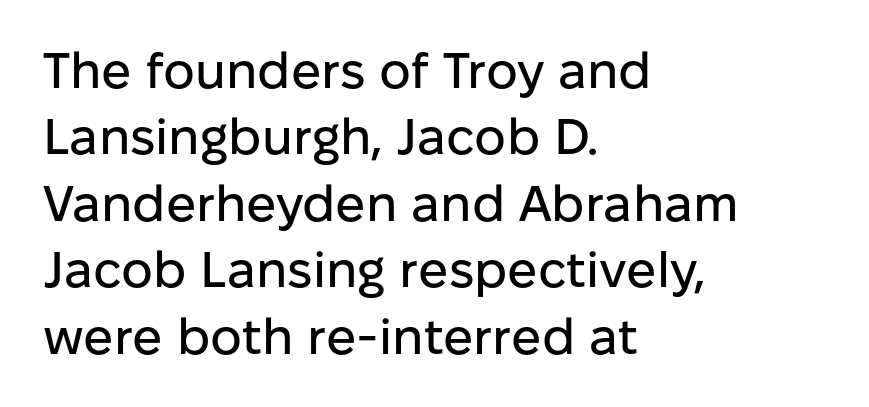
{"serif": "no", "italic": "no", "width": "normal", "stroke_contrast": "low", "x_height": "medium", "monospaced": "no", "underline": "no", "align": "left", "line_spacing": "normal", "line_spacing_ratio": 1.33, "letter_spacing": "normal", "letter_spacing_em": 0.0, "glyph_px": 50}
